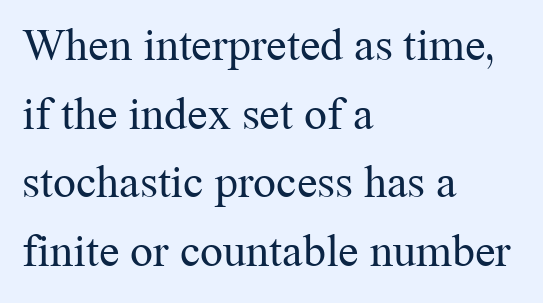
The image shows 46 px regular-weight serif type, upright; set left-aligned, normal line spacing (1.49x), normal letter spacing, not underlined; medium stroke contrast and a medium x-height.
